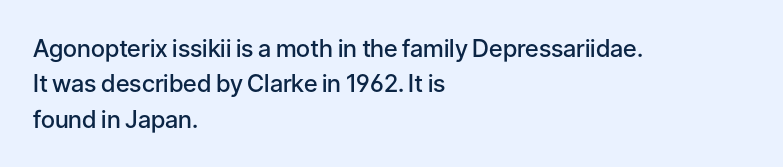
Q: Is the text bold? A: Semi-bold.
Q: Is the text italic (slanted)? A: No, it is upright.
Q: Is the text underlined? A: No.
Q: How is the paragraph aligned? A: Left-aligned.
Q: Is the spacing between letters normal or unusually wide? A: Normal.
Q: Is the spacing between lines tight, normal or loose? A: Normal.
